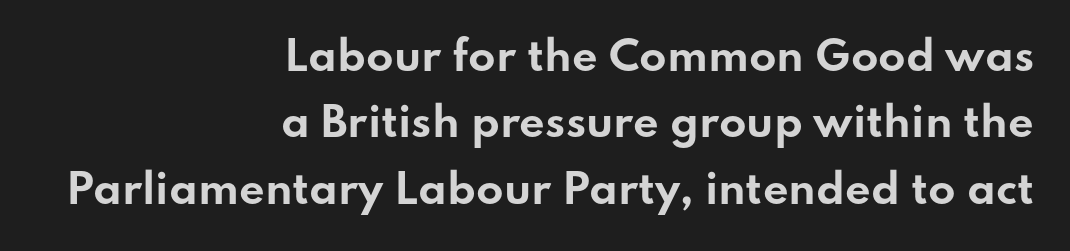
The image shows 40 px bold, wide sans-serif type, upright; set right-aligned, normal line spacing (1.66x), normal letter spacing, not underlined; low stroke contrast and a small x-height.
